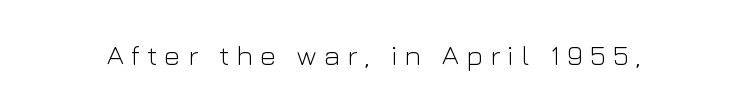
Observe the wide spacing: letters keep a clear distance from each other. Nothing heavy about these letters — not bold at all. Bare-footed words on every line. Every character sits straight up, as roman type does.
